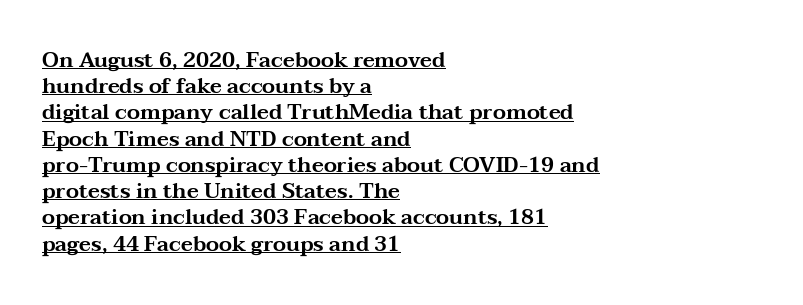
The image shows 21 px text type, upright; set left-aligned, normal line spacing (1.25x), normal letter spacing, underlined.
